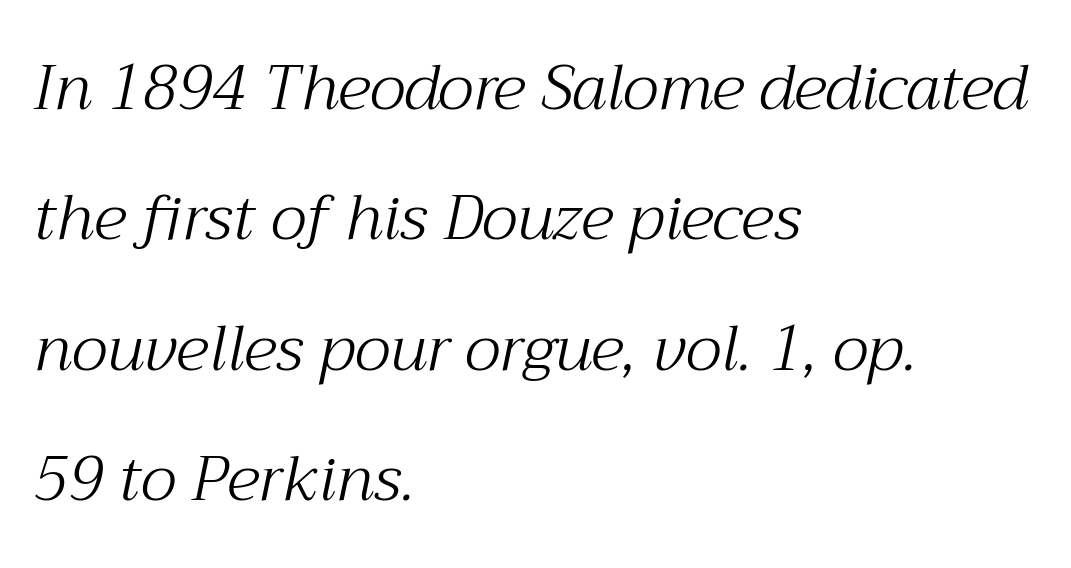
{"serif": "yes", "italic": "yes", "lean": "right", "slant_degrees": 12, "bold": "no", "weight": "light", "width": "normal", "stroke_contrast": "medium", "x_height": "medium", "monospaced": "no", "underline": "no", "align": "left", "line_spacing": "loose", "line_spacing_ratio": 2.07, "letter_spacing": "normal", "letter_spacing_em": 0.0, "glyph_px": 63}
